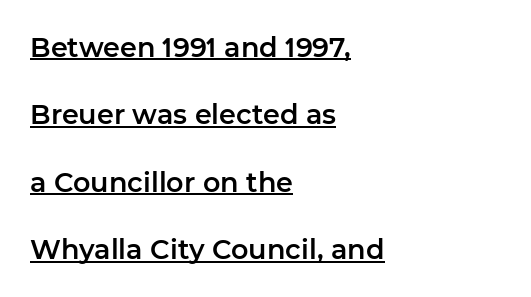
The image shows 27 px text type, upright; set left-aligned, loose line spacing (2.5x), normal letter spacing, underlined.
